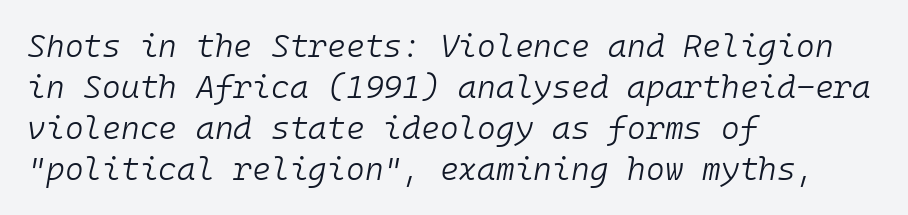
Q: Is the text bold? A: No.
Q: Is the text italic (slanted)? A: Yes, it leans right by about 10 degrees.
Q: Is the text underlined? A: No.
Q: How is the paragraph aligned? A: Left-aligned.
Q: Is the spacing between letters normal or unusually wide? A: Normal.
Q: Is the spacing between lines tight, normal or loose? A: Normal.
Q: Width (condensed, normal, or wide)? A: Normal.
Q: Stroke contrast? A: Low.
Q: x-height? A: Medium.
Q: Monospaced? A: Yes.
